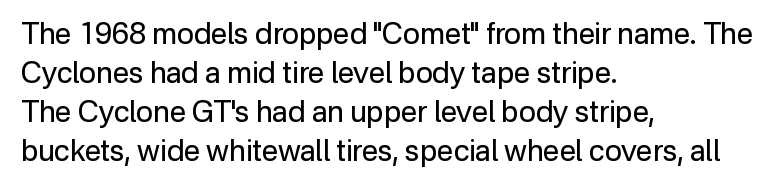
Do the characters align in a grid? No, the font is proportional. One glance says typical: line gaps are just what's usual. Posture: vertical. Weight class: somewhere from thin through regular. Short note: letters normally spaced. The paragraph shown leans on its left margin.
